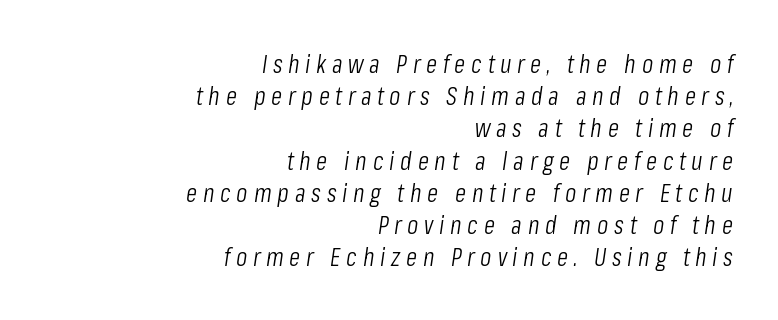
Letters rest on an invisible, unmarked baseline. Is the stroke heavy? The answer is a plain regular-or-lighter. Casual observation: everything's shoved over to the right. This is oblique type, the kind used for emphasis or titles. Tracking here is generous; glyphs stand well apart from one another.
